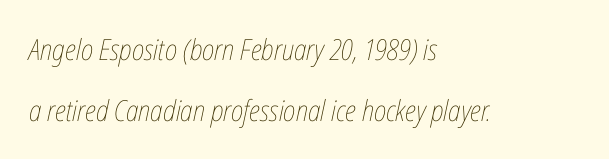
The font sits on the lighter half of the weight spectrum, regular included. Vertical spacing — loose. Style check: oblique. Is the block centered? No — it sits flush against the left margin.
